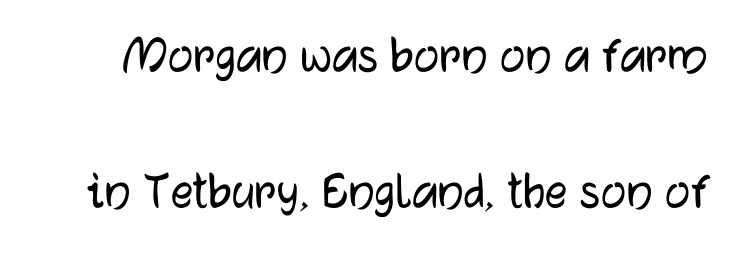
Q: Is the text italic (slanted)? A: No, it is upright.
Q: Is the typeface a serif or a sans-serif typeface? A: Sans-serif.
Q: Is the text underlined? A: No.
Q: Is the spacing between letters normal or unusually wide? A: Normal.
Q: Is the spacing between lines tight, normal or loose? A: Loose.
Q: Width (condensed, normal, or wide)? A: Normal.
Q: Stroke contrast? A: Low.
Q: x-height? A: Medium.
Q: Monospaced? A: No.
